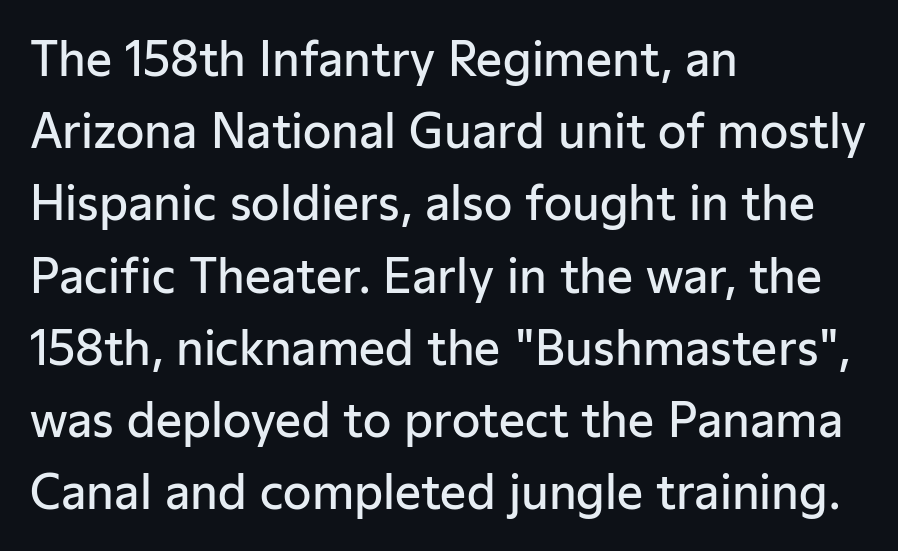
{"serif": "no", "italic": "no", "bold": "semi", "weight": "semibold", "width": "normal", "stroke_contrast": "low", "x_height": "medium", "monospaced": "no", "underline": "no", "align": "left", "line_spacing": "normal", "line_spacing_ratio": 1.57, "letter_spacing": "normal", "letter_spacing_em": 0.0, "glyph_px": 46}
